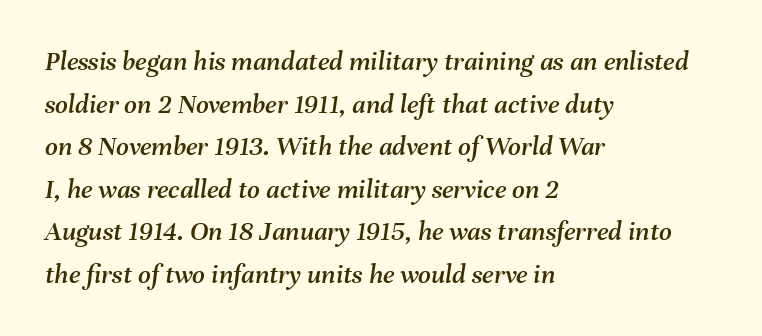
Q: Is the text italic (slanted)? A: Yes, it leans right by about 8 degrees.
Q: Is the text underlined? A: No.
Q: How is the paragraph aligned? A: Left-aligned.
Q: Is the spacing between letters normal or unusually wide? A: Normal.
Q: Is the spacing between lines tight, normal or loose? A: Normal.
Q: Width (condensed, normal, or wide)? A: Normal.
Q: Stroke contrast? A: Medium.
Q: x-height? A: Medium.
Q: Monospaced? A: No.
